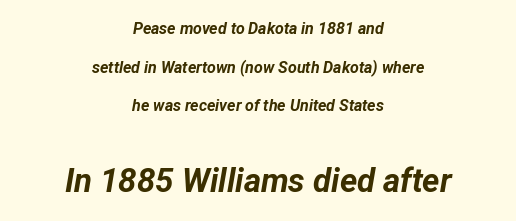
{"italic": "yes", "lean": "right", "slant_degrees": 12, "bold": "yes", "weight": "bold", "width": "normal", "stroke_contrast": "low", "x_height": "medium", "monospaced": "no", "underline": "no", "align": "center", "line_spacing": "loose", "line_spacing_ratio": 2.41, "letter_spacing": "normal", "letter_spacing_em": 0.0, "larger_block": "second", "size_ratio": 2.06, "glyph_px": 33}
